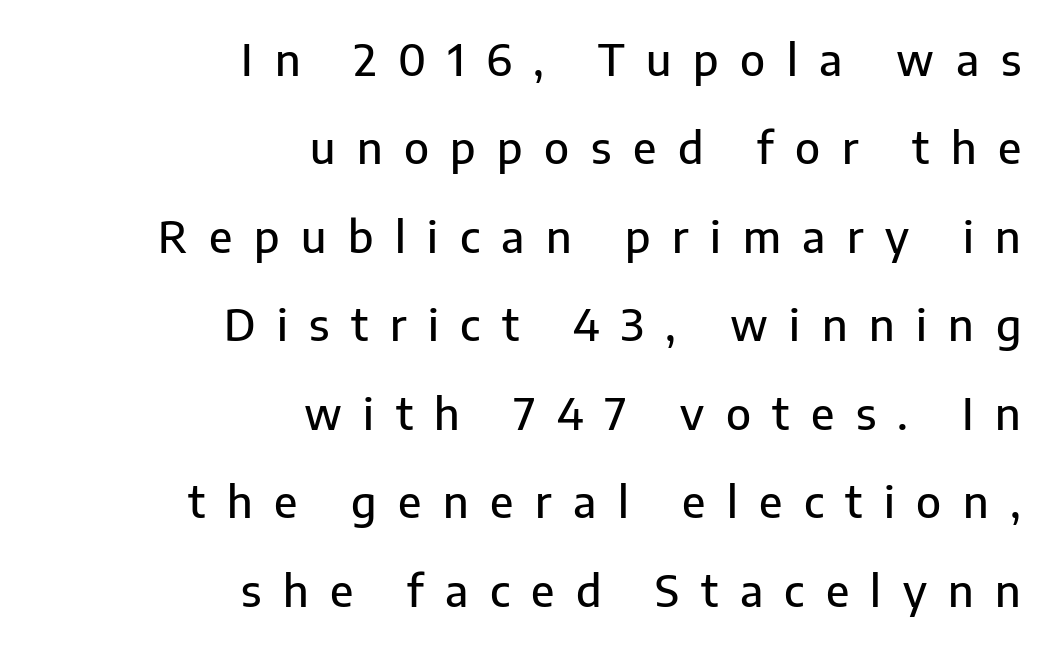
The passage shown has open, widely tracked lettering throughout. This sample uses a sans-serif face. You could not count columns in this text — the font is proportionally spaced. Quick note: underline off. Leftover space on each line is placed entirely before the opening word.
